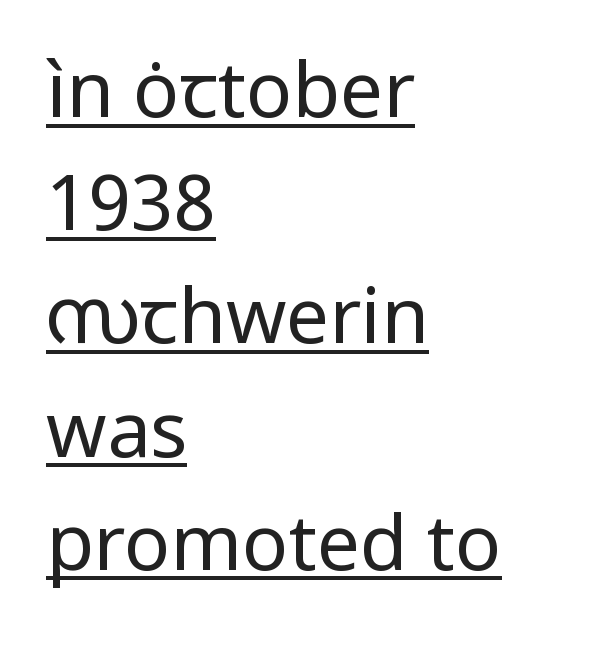
{"serif": "no", "italic": "no", "bold": "no", "weight": "regular", "width": "normal", "stroke_contrast": "low", "x_height": "medium", "monospaced": "no", "underline": "yes", "align": "left", "line_spacing": "normal", "line_spacing_ratio": 1.47, "letter_spacing": "normal", "letter_spacing_em": 0.0, "glyph_px": 77}
